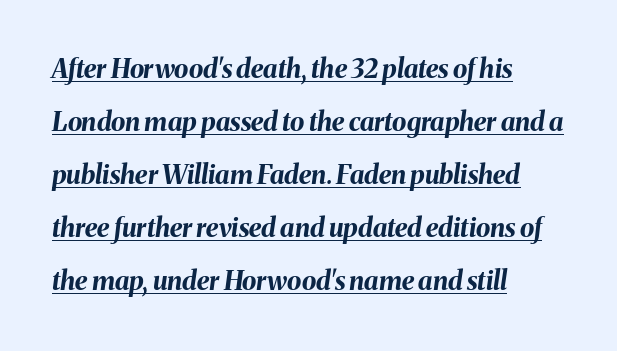
The image shows 26 px bold type, italic (leaning right); set left-aligned, loose line spacing (2.04x), normal letter spacing, underlined.
